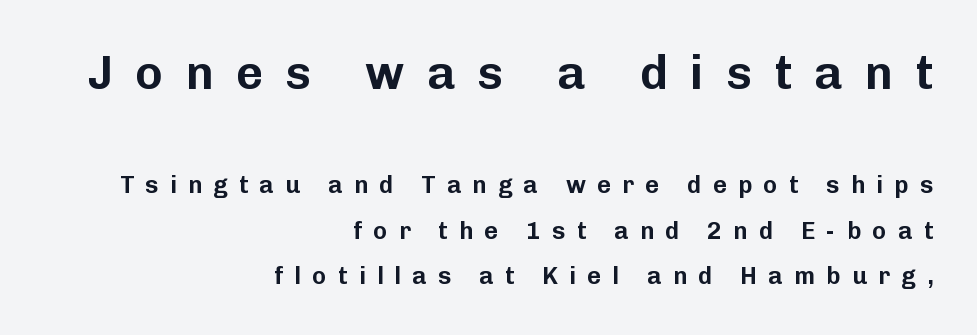
Q: Is the text italic (slanted)? A: No, it is upright.
Q: Is the typeface a serif or a sans-serif typeface? A: Sans-serif.
Q: Is the text underlined? A: No.
Q: How is the paragraph aligned? A: Right-aligned.
Q: Is the spacing between letters normal or unusually wide? A: Unusually wide.
Q: Which block of text is set in a larger size, the first (top) or the second (bottom)? A: The first (top) one.
Q: Width (condensed, normal, or wide)? A: Normal.
Q: Stroke contrast? A: Low.
Q: x-height? A: Medium.
Q: Monospaced? A: No.
